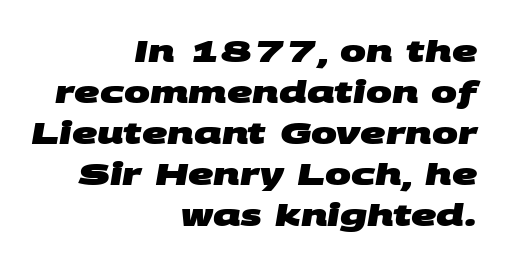
The image shows 31 px heavy, wide sans-serif type; set right-aligned, normal line spacing (1.32x), normal letter spacing, not underlined; medium stroke contrast and a large x-height.
